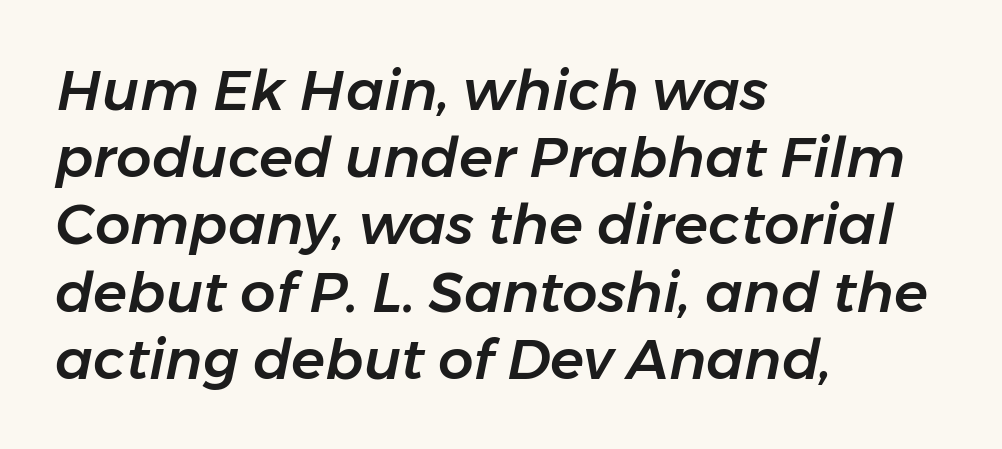
The image shows 56 px text type, italic (leaning right); set left-aligned, line spacing 1.2x, normal letter spacing, not underlined; low stroke contrast and a medium x-height.
